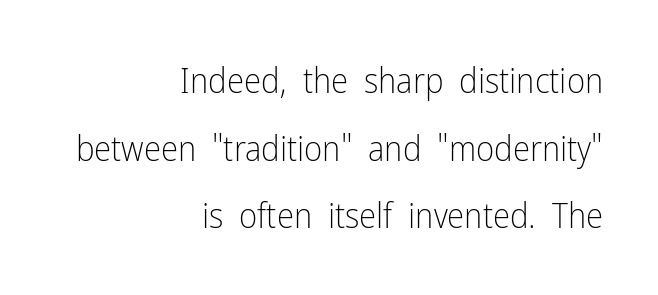
Q: Is the text bold? A: No.
Q: Is the text italic (slanted)? A: No, it is upright.
Q: Is the typeface a serif or a sans-serif typeface? A: Sans-serif.
Q: Is the text underlined? A: No.
Q: How is the paragraph aligned? A: Right-aligned.
Q: Is the spacing between letters normal or unusually wide? A: Normal.
Q: Is the spacing between lines tight, normal or loose? A: Loose.
Q: Width (condensed, normal, or wide)? A: Condensed.
Q: Stroke contrast? A: Low.
Q: x-height? A: Medium.
Q: Monospaced? A: No.
